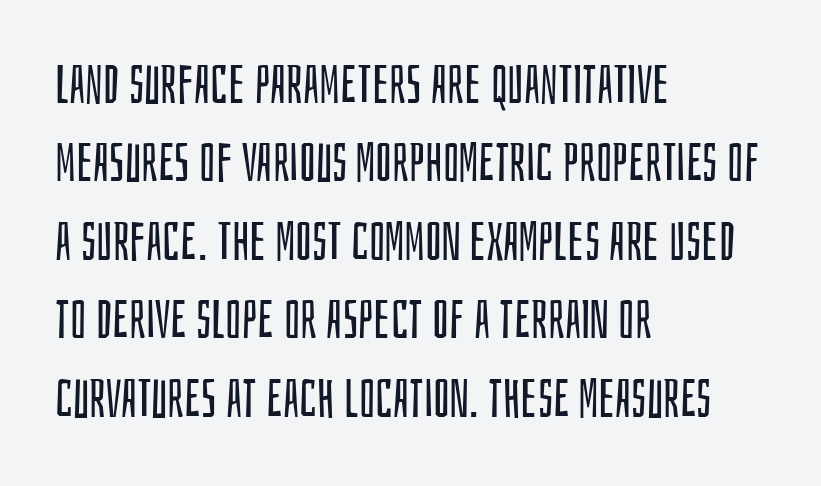
{"serif": "no", "italic": "no", "bold": "no", "weight": "regular", "width": "condensed", "stroke_contrast": "low", "x_height": "large", "monospaced": "no", "underline": "no", "align": "left", "line_spacing": "normal", "line_spacing_ratio": 1.48, "letter_spacing": "normal", "letter_spacing_em": 0.0, "glyph_px": 53}
